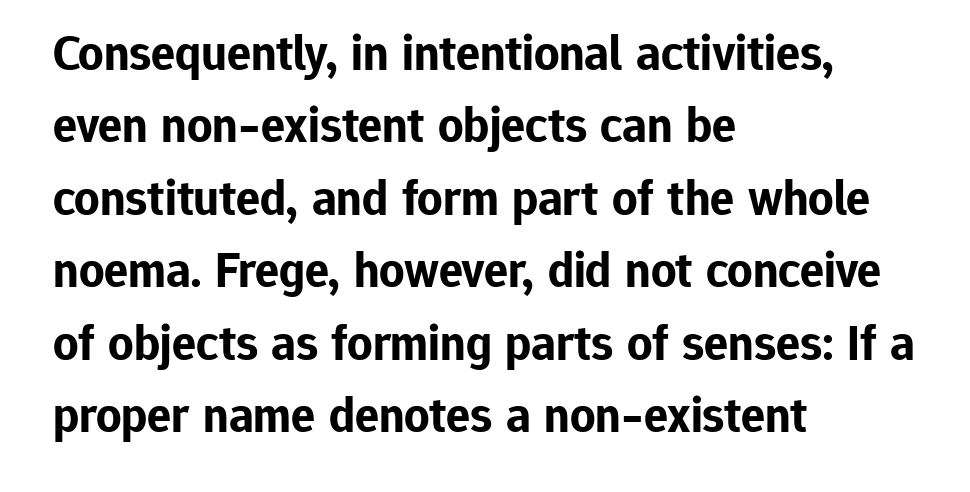
Vertical spacing — default. The paragraph shown leans on its left margin. The type family on display is of the sans-serif kind. Letters rest on an invisible, unmarked baseline. The gaps between neighbouring characters are ordinary and unremarkable.
